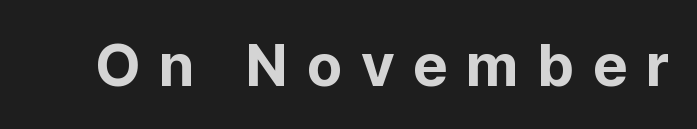
Q: Is the text bold? A: Yes.
Q: Is the text italic (slanted)? A: No, it is upright.
Q: Is the typeface a serif or a sans-serif typeface? A: Sans-serif.
Q: Is the text underlined? A: No.
Q: Is the spacing between letters normal or unusually wide? A: Unusually wide.
Q: Width (condensed, normal, or wide)? A: Normal.
Q: Stroke contrast? A: Low.
Q: x-height? A: Medium.
Q: Monospaced? A: No.
